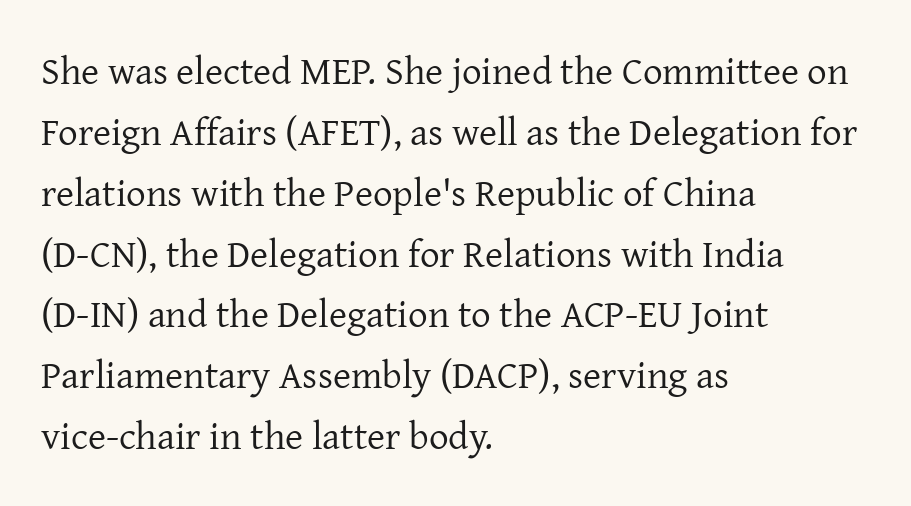
{"serif": "yes", "italic": "no", "bold": "no", "weight": "regular", "width": "normal", "stroke_contrast": "low", "x_height": "medium", "monospaced": "no", "underline": "no", "align": "left", "line_spacing": "normal", "line_spacing_ratio": 1.56, "letter_spacing": "normal", "letter_spacing_em": 0.0, "glyph_px": 39}
